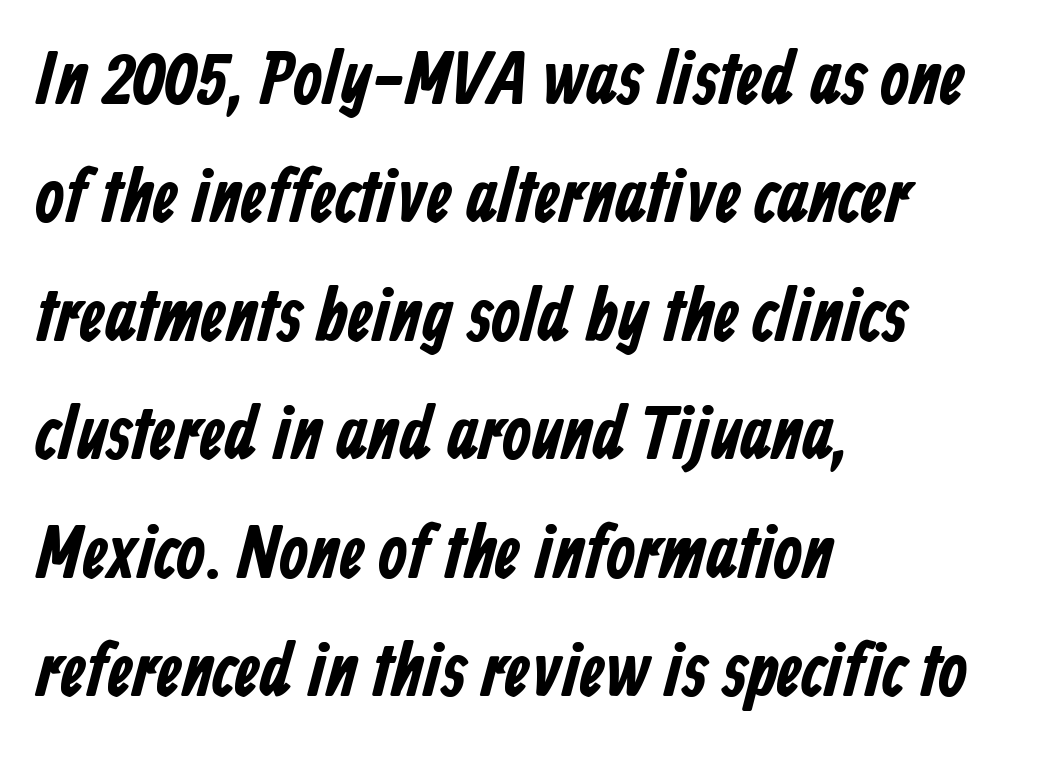
{"serif": "no", "bold": "yes", "weight": "bold", "width": "condensed", "stroke_contrast": "low", "x_height": "medium", "monospaced": "no", "underline": "no", "align": "left", "line_spacing": "normal", "line_spacing_ratio": 1.58, "letter_spacing": "normal", "letter_spacing_em": 0.0, "glyph_px": 75}
